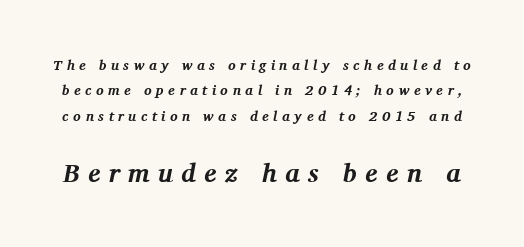
{"italic": "yes", "lean": "right", "slant_degrees": 11, "bold": "yes", "underline": "no", "line_spacing_ratio": 1.81, "letter_spacing": "wide", "letter_spacing_em": 0.32, "larger_block": "second", "size_ratio": 1.86, "glyph_px": 26}
